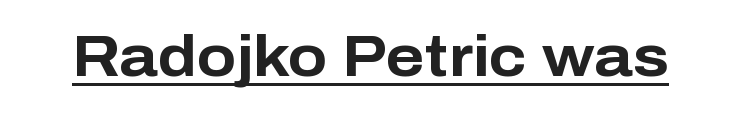
Q: Is the text bold? A: Yes.
Q: Is the text italic (slanted)? A: No, it is upright.
Q: Is the typeface a serif or a sans-serif typeface? A: Sans-serif.
Q: Is the text underlined? A: Yes.
Q: Is the spacing between letters normal or unusually wide? A: Normal.
Q: Width (condensed, normal, or wide)? A: Normal.
Q: Stroke contrast? A: Low.
Q: x-height? A: Medium.
Q: Monospaced? A: No.
